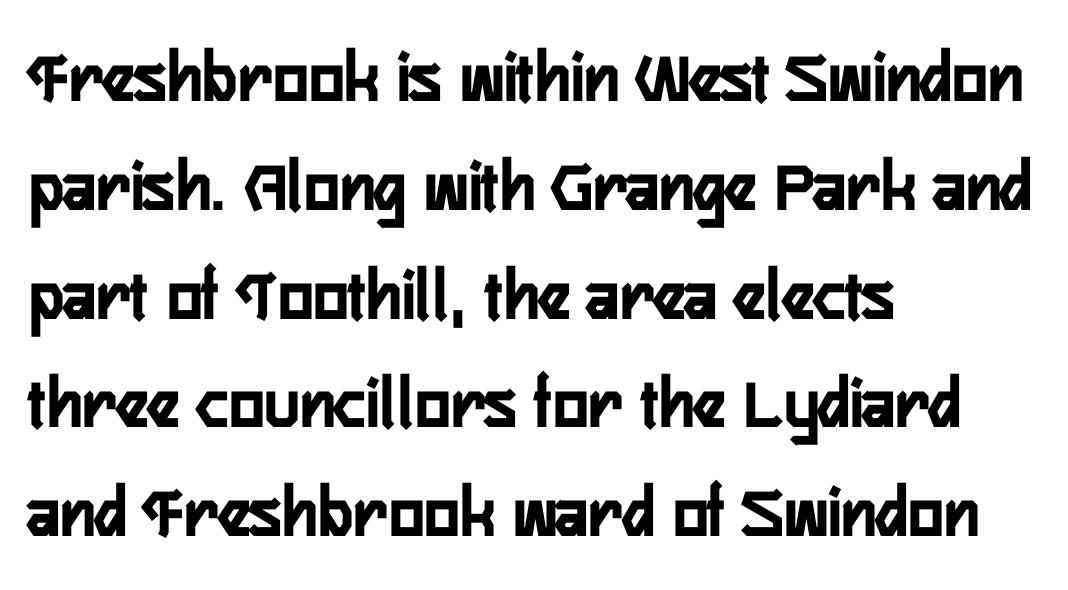
Q: Is the text italic (slanted)? A: No, it is upright.
Q: Is the typeface a serif or a sans-serif typeface? A: Sans-serif.
Q: Is the text underlined? A: No.
Q: How is the paragraph aligned? A: Left-aligned.
Q: Is the spacing between letters normal or unusually wide? A: Normal.
Q: Is the spacing between lines tight, normal or loose? A: Normal.
Q: Width (condensed, normal, or wide)? A: Condensed.
Q: Stroke contrast? A: Low.
Q: x-height? A: Medium.
Q: Monospaced? A: No.
